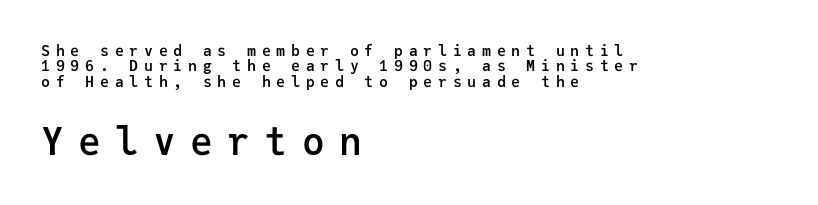
{"serif": "no", "italic": "no", "bold": "semi", "weight": "semibold", "width": "normal", "stroke_contrast": "low", "x_height": "medium", "monospaced": "yes", "underline": "no", "align": "left", "line_spacing": "tight", "line_spacing_ratio": 1.03, "letter_spacing": "wide", "letter_spacing_em": 0.38, "larger_block": "second", "size_ratio": 2.53, "glyph_px": 38}
